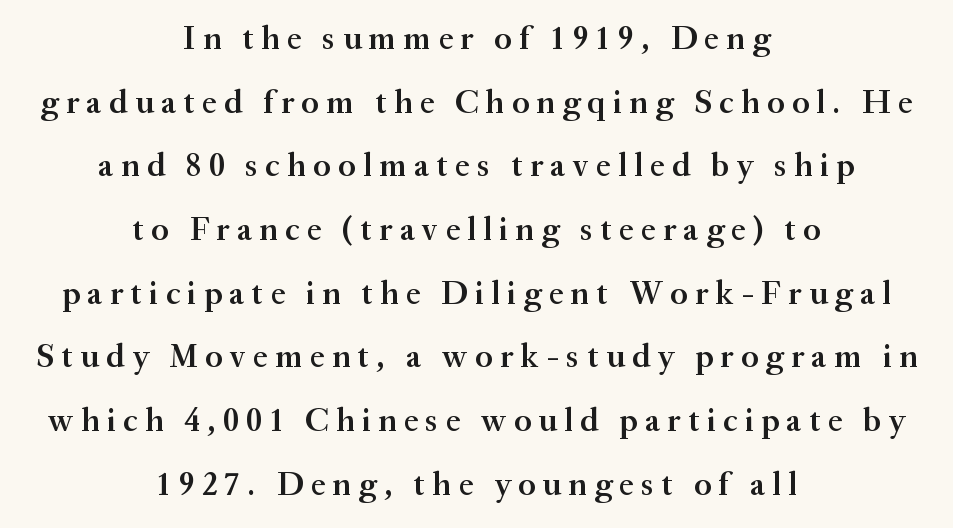
{"serif": "yes", "italic": "no", "bold": "semi", "weight": "semibold", "width": "normal", "stroke_contrast": "medium", "x_height": "small", "monospaced": "no", "underline": "no", "align": "center", "line_spacing": "loose", "line_spacing_ratio": 1.93, "letter_spacing": "wide", "letter_spacing_em": 0.22, "glyph_px": 33}
